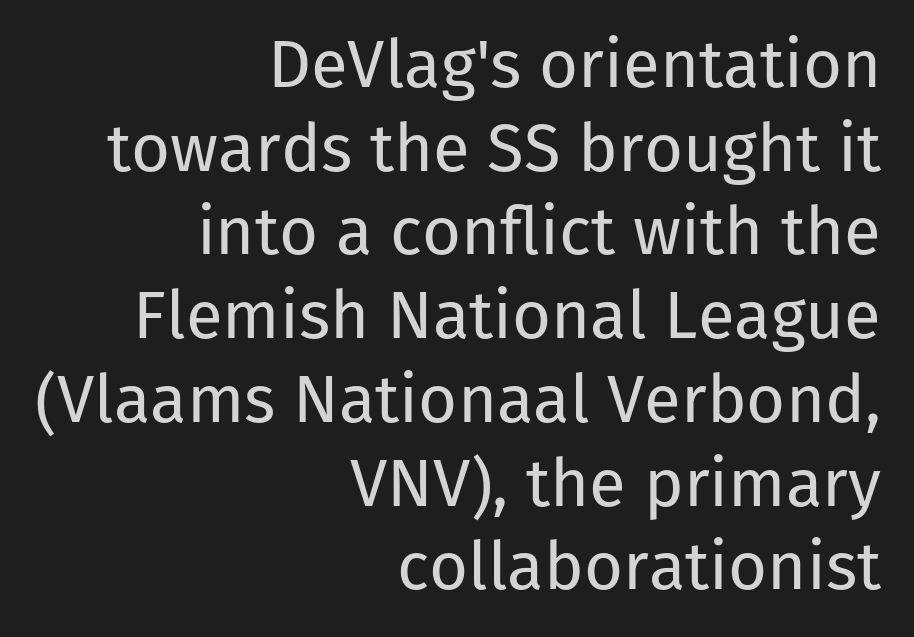
The image shows 67 px regular-weight sans-serif type, upright; set right-aligned, normal line spacing (1.25x), normal letter spacing, not underlined; low stroke contrast and a medium x-height.
